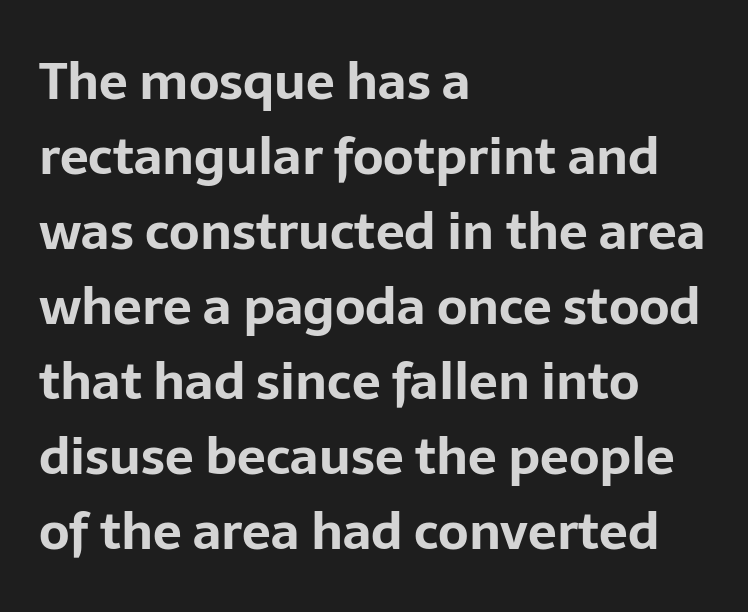
Q: Is the text bold? A: Yes.
Q: Is the text italic (slanted)? A: No, it is upright.
Q: Is the typeface a serif or a sans-serif typeface? A: Sans-serif.
Q: Is the text underlined? A: No.
Q: How is the paragraph aligned? A: Left-aligned.
Q: Is the spacing between letters normal or unusually wide? A: Normal.
Q: Is the spacing between lines tight, normal or loose? A: Normal.
Q: Width (condensed, normal, or wide)? A: Normal.
Q: Stroke contrast? A: Low.
Q: x-height? A: Medium.
Q: Monospaced? A: No.
